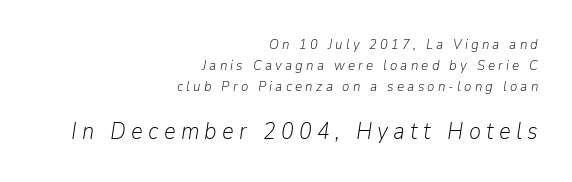
The image shows 23 px text type, italic (leaning right); set right-aligned, normal line spacing (1.49x), unusually wide letter spacing (+0.23 em), not underlined; the second (bottom) block is 1.64x larger.
